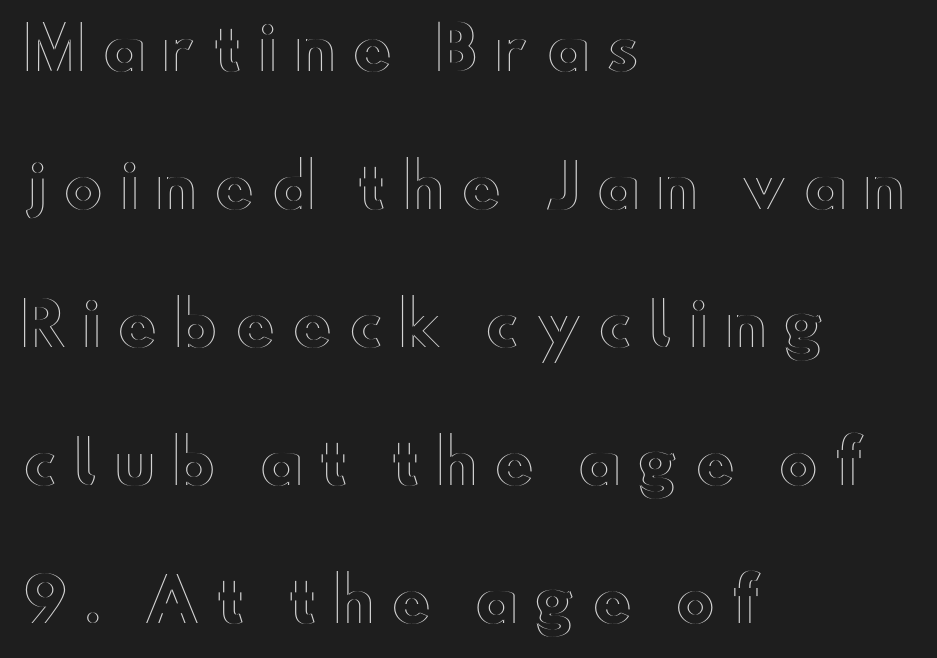
Q: Is the text italic (slanted)? A: No, it is upright.
Q: Is the text underlined? A: No.
Q: How is the paragraph aligned? A: Left-aligned.
Q: Is the spacing between letters normal or unusually wide? A: Unusually wide.
Q: Is the spacing between lines tight, normal or loose? A: Loose.
Q: Width (condensed, normal, or wide)? A: Wide.
Q: x-height? A: Small.
Q: Monospaced? A: No.
